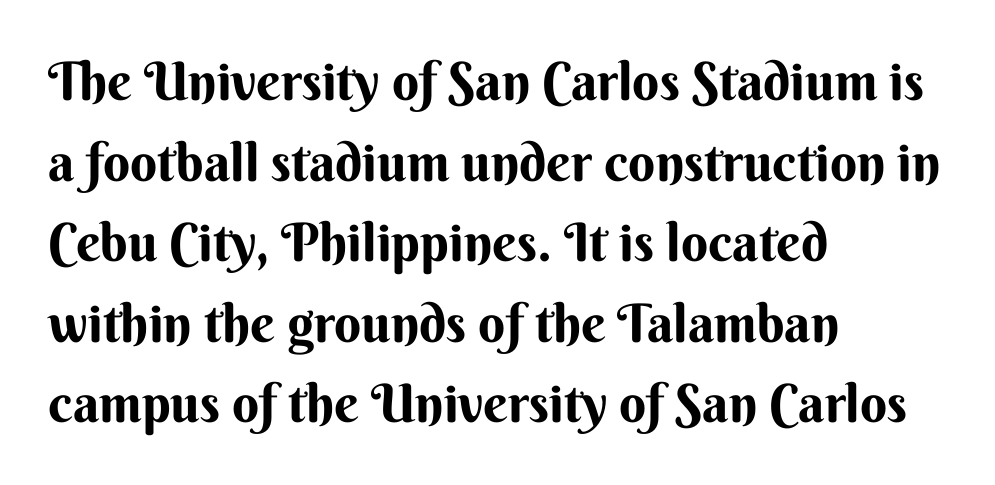
The space beneath each line is pristine and unruled. This sample keeps an unexceptional amount of space between lines. Examine the stroke ends and you'll find no serifs. These lines were composed using upright roman letters.
